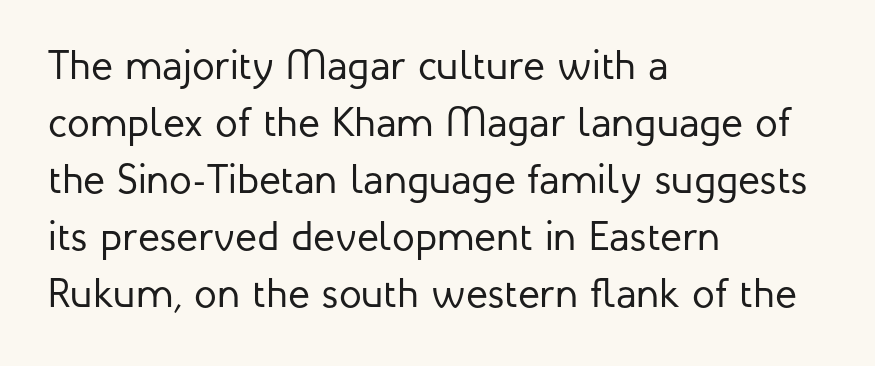
The image shows 41 px regular-weight sans-serif type, upright; set left-aligned, normal line spacing (1.39x), normal letter spacing, not underlined; low stroke contrast and a medium x-height.
